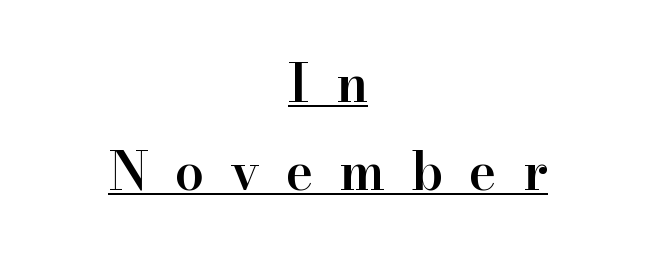
Every word sits above its own underline. The face used here is proportionally spaced, like ordinary book or web type. Substantial extra tracking has been applied to these lines. Typeset on center — no edge is straight. Interline gaps are of average width in this sample.
